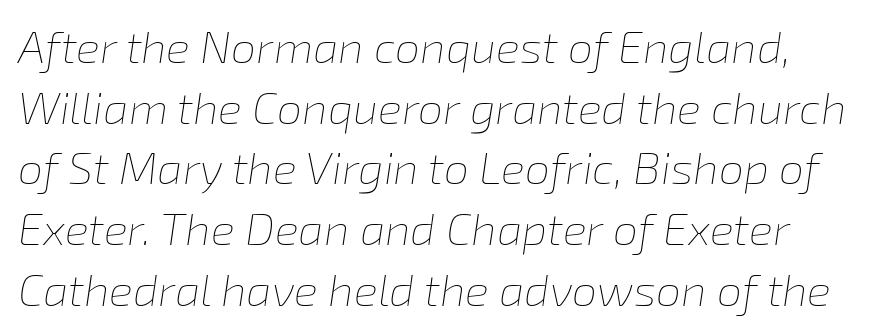
The designer left line spacing at the default. Honestly, there is no underline to notice here at all. Is the letter spacing exaggerated? No — it looks like the ordinary default. This sample uses an oblique cut, with every glyph tilted off the vertical. Vertical stems look standard width or narrower in stroke. Spacing verdict: proportional, widths tailored to each character.
